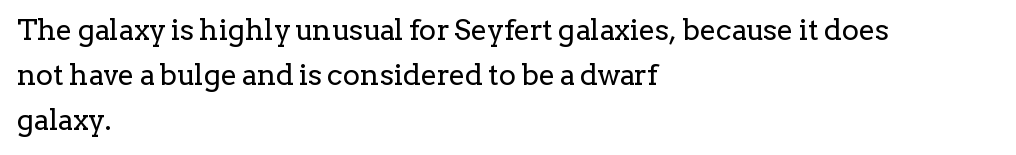
Q: Is the text bold? A: No.
Q: Is the text italic (slanted)? A: No, it is upright.
Q: Is the typeface a serif or a sans-serif typeface? A: Serif.
Q: Is the text underlined? A: No.
Q: How is the paragraph aligned? A: Left-aligned.
Q: Is the spacing between letters normal or unusually wide? A: Normal.
Q: Is the spacing between lines tight, normal or loose? A: Normal.
Q: Width (condensed, normal, or wide)? A: Normal.
Q: Stroke contrast? A: Low.
Q: x-height? A: Medium.
Q: Monospaced? A: No.
